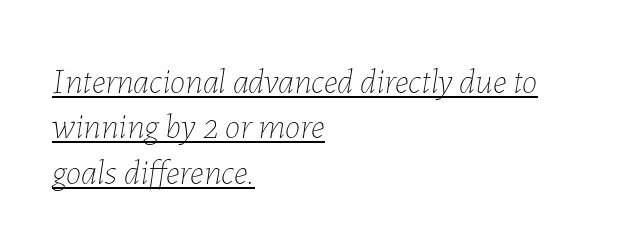
Q: Is the text bold? A: No.
Q: Is the text italic (slanted)? A: Yes, it leans right by about 7 degrees.
Q: Is the text underlined? A: Yes.
Q: How is the paragraph aligned? A: Left-aligned.
Q: Is the spacing between letters normal or unusually wide? A: Normal.
Q: Is the spacing between lines tight, normal or loose? A: Normal.
Q: Width (condensed, normal, or wide)? A: Normal.
Q: Stroke contrast? A: Low.
Q: x-height? A: Medium.
Q: Monospaced? A: No.
